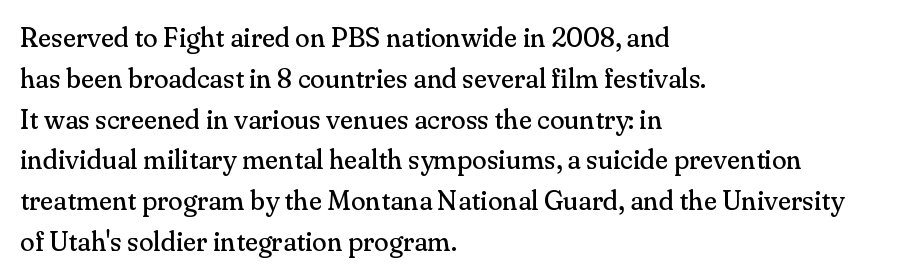
The passage shown stacks its lines at a standard gap. Plain, unruled lines of type. Summary of weight: not heavy and not bold. The rendering keeps characters at their native spacing. Notice how the stems are strictly vertical — no italics here.
